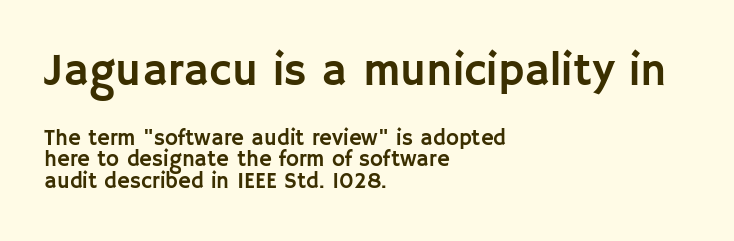
The image shows 45 px sans-serif type, upright; set left-aligned, tight line spacing (0.99x), normal letter spacing, not underlined; the first (top) block is 2.05x larger; low stroke contrast and a large x-height.
